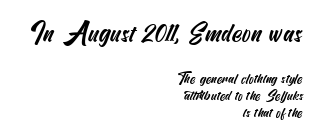
The image shows 26 px text type; set right-aligned, line spacing 1.22x, normal letter spacing, not underlined; the first (top) block is 1.86x larger.
